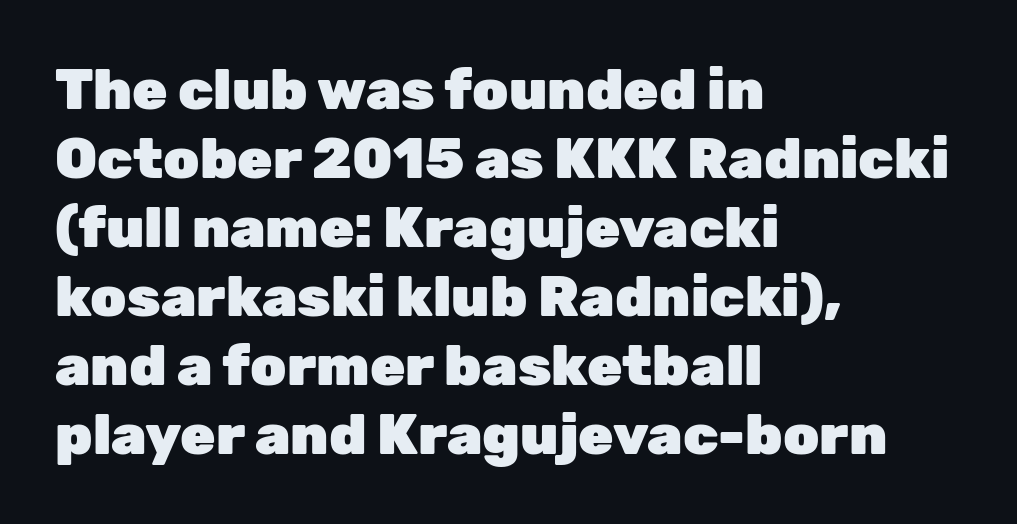
The image shows 57 px heavy sans-serif type, upright; set left-aligned, line spacing 1.21x, normal letter spacing, not underlined; low stroke contrast and a medium x-height.
